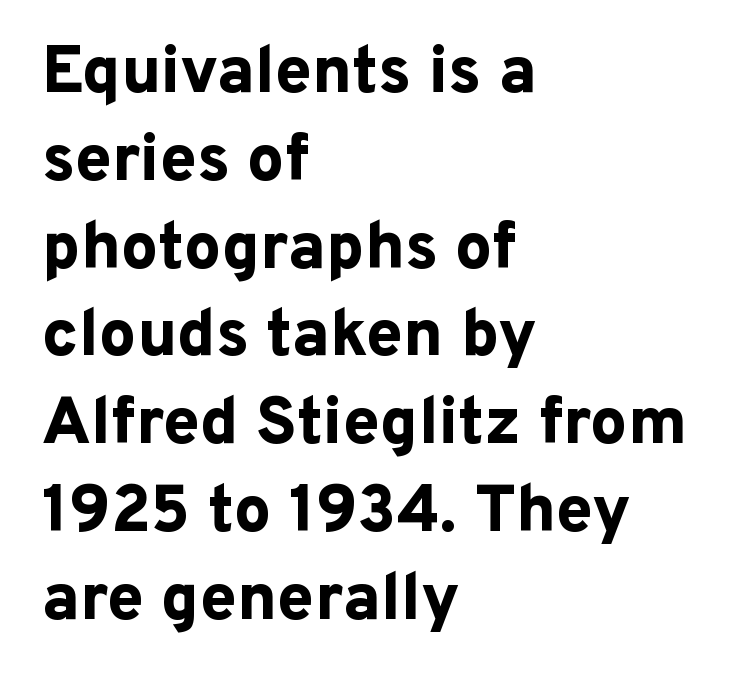
Q: Is the text bold? A: Yes.
Q: Is the text italic (slanted)? A: No, it is upright.
Q: Is the typeface a serif or a sans-serif typeface? A: Sans-serif.
Q: Is the text underlined? A: No.
Q: How is the paragraph aligned? A: Left-aligned.
Q: Is the spacing between letters normal or unusually wide? A: Normal.
Q: Is the spacing between lines tight, normal or loose? A: Normal.
Q: Width (condensed, normal, or wide)? A: Normal.
Q: Stroke contrast? A: Low.
Q: x-height? A: Medium.
Q: Monospaced? A: No.
